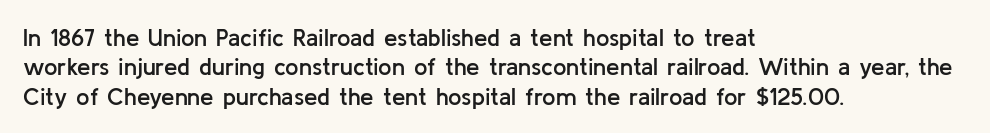
This rendering leaves character spacing at its baseline value. The gap between lines stays unmarked. Characters remain perfectly vertical along every line. The compositor pushed each line to the left boundary.
